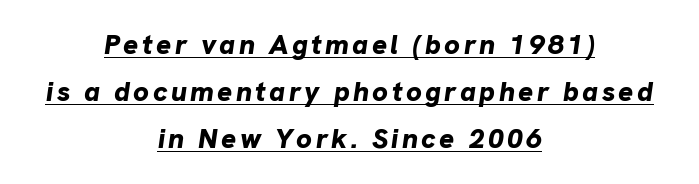
{"italic": "yes", "lean": "right", "slant_degrees": 8, "bold": "yes", "weight": "bold", "width": "normal", "stroke_contrast": "low", "x_height": "medium", "monospaced": "no", "underline": "yes", "align": "center", "line_spacing": "normal", "line_spacing_ratio": 1.68, "glyph_px": 28}
